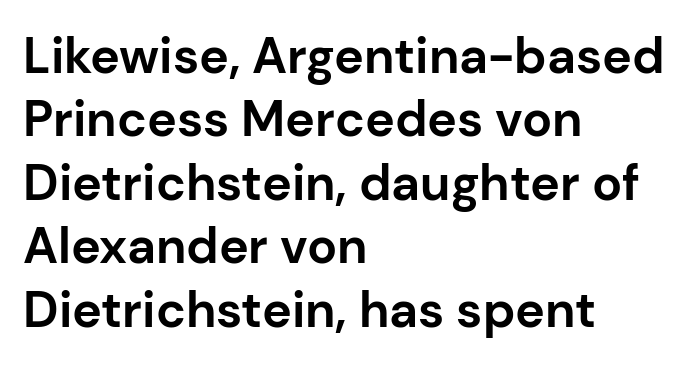
{"serif": "no", "italic": "no", "bold": "yes", "weight": "bold", "width": "normal", "stroke_contrast": "low", "x_height": "medium", "monospaced": "no", "underline": "no", "align": "left", "line_spacing": "normal", "line_spacing_ratio": 1.27, "letter_spacing": "normal", "letter_spacing_em": 0.0, "glyph_px": 50}
